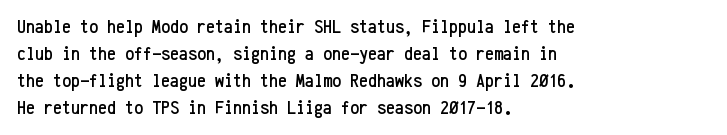
Q: Is the text italic (slanted)? A: No, it is upright.
Q: Is the text underlined? A: No.
Q: How is the paragraph aligned? A: Left-aligned.
Q: Is the spacing between letters normal or unusually wide? A: Normal.
Q: Is the spacing between lines tight, normal or loose? A: Normal.
